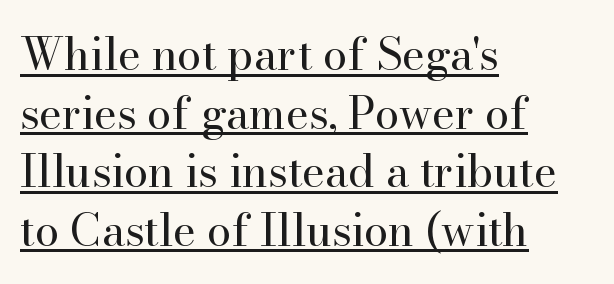
Q: Is the text bold? A: No.
Q: Is the text italic (slanted)? A: No, it is upright.
Q: Is the typeface a serif or a sans-serif typeface? A: Serif.
Q: Is the text underlined? A: Yes.
Q: How is the paragraph aligned? A: Left-aligned.
Q: Is the spacing between letters normal or unusually wide? A: Normal.
Q: Is the spacing between lines tight, normal or loose? A: Normal.
Q: Width (condensed, normal, or wide)? A: Normal.
Q: Stroke contrast? A: High.
Q: x-height? A: Small.
Q: Monospaced? A: No.
